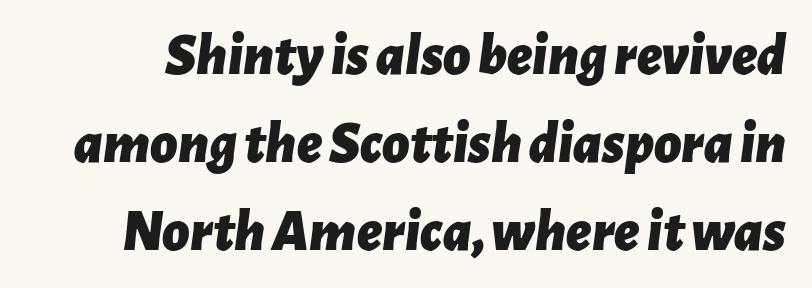
Q: Is the text bold? A: Yes.
Q: Is the text italic (slanted)? A: Yes, it leans right by about 7 degrees.
Q: Is the text underlined? A: No.
Q: Is the spacing between letters normal or unusually wide? A: Normal.
Q: Is the spacing between lines tight, normal or loose? A: Normal.
Q: Width (condensed, normal, or wide)? A: Normal.
Q: Stroke contrast? A: Low.
Q: x-height? A: Medium.
Q: Monospaced? A: No.
